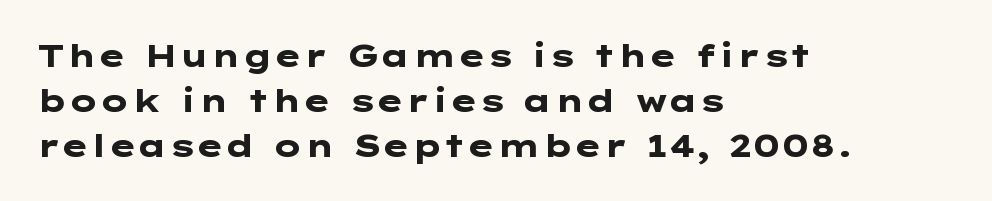
Q: Is the text bold? A: Yes.
Q: Is the text italic (slanted)? A: No, it is upright.
Q: Is the typeface a serif or a sans-serif typeface? A: Sans-serif.
Q: Is the text underlined? A: No.
Q: How is the paragraph aligned? A: Left-aligned.
Q: Is the spacing between letters normal or unusually wide? A: Normal.
Q: Is the spacing between lines tight, normal or loose? A: Normal.
Q: Width (condensed, normal, or wide)? A: Wide.
Q: Stroke contrast? A: Low.
Q: x-height? A: Medium.
